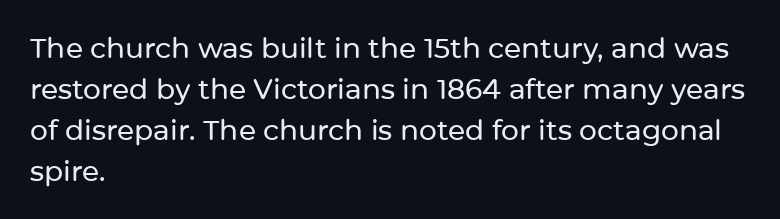
{"serif": "no", "italic": "no", "width": "normal", "stroke_contrast": "low", "x_height": "medium", "monospaced": "no", "underline": "no", "align": "left", "line_spacing": "normal", "line_spacing_ratio": 1.46, "letter_spacing": "normal", "letter_spacing_em": 0.0, "glyph_px": 28}
